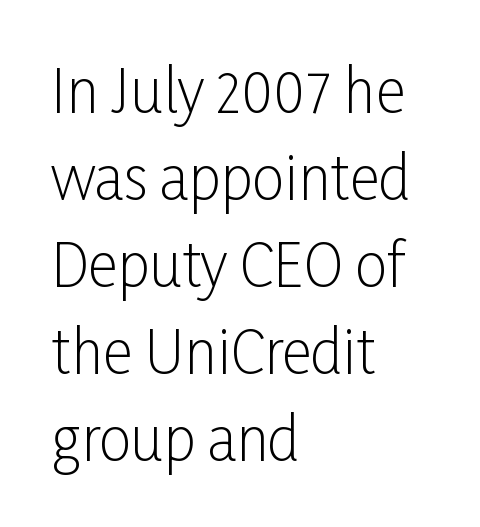
Q: Is the text bold? A: No.
Q: Is the text italic (slanted)? A: No, it is upright.
Q: Is the typeface a serif or a sans-serif typeface? A: Sans-serif.
Q: Is the text underlined? A: No.
Q: How is the paragraph aligned? A: Left-aligned.
Q: Is the spacing between letters normal or unusually wide? A: Normal.
Q: Is the spacing between lines tight, normal or loose? A: Normal.
Q: Width (condensed, normal, or wide)? A: Condensed.
Q: Stroke contrast? A: Low.
Q: x-height? A: Medium.
Q: Monospaced? A: No.
